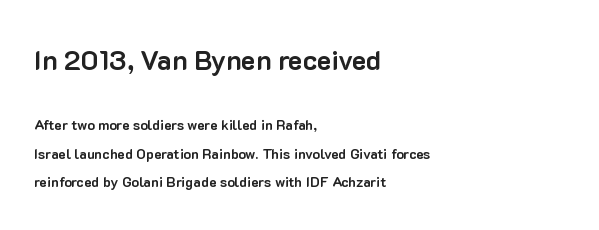
Q: Is the text bold? A: Yes.
Q: Is the text italic (slanted)? A: No, it is upright.
Q: Is the text underlined? A: No.
Q: How is the paragraph aligned? A: Left-aligned.
Q: Is the spacing between letters normal or unusually wide? A: Normal.
Q: Is the spacing between lines tight, normal or loose? A: Loose.
Q: Which block of text is set in a larger size, the first (top) or the second (bottom)? A: The first (top) one.
